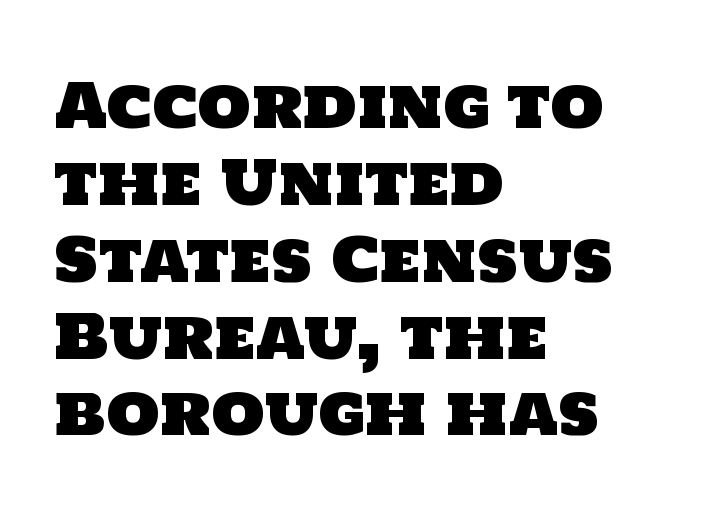
The image shows 61 px sans-serif type; set left-aligned, normal line spacing (1.26x), normal letter spacing, not underlined; low stroke contrast and a large x-height.
